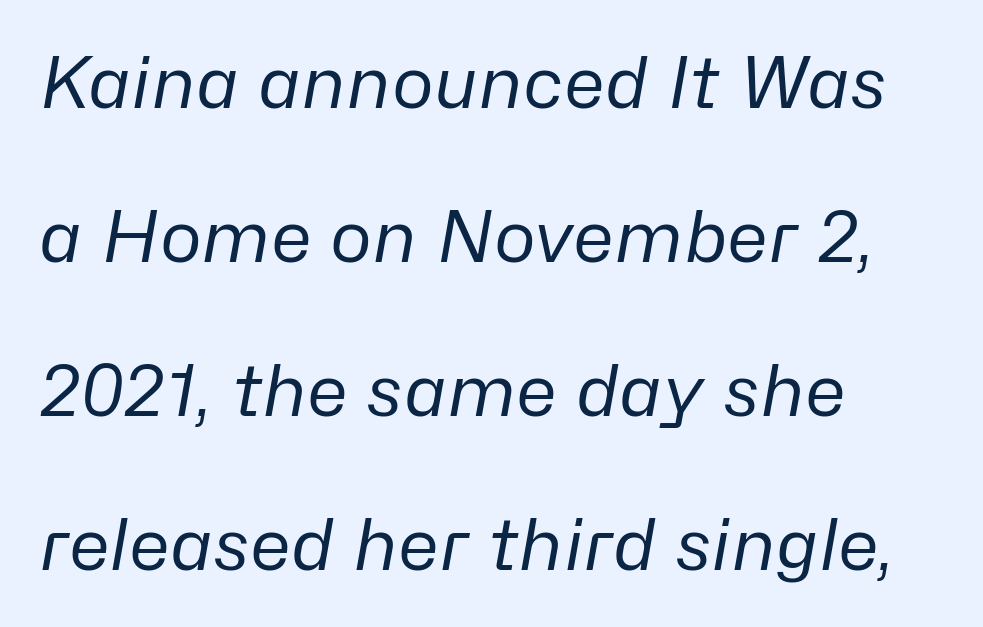
Q: Is the text bold? A: No.
Q: Is the text italic (slanted)? A: Yes, it leans right by about 10 degrees.
Q: Is the text underlined? A: No.
Q: How is the paragraph aligned? A: Left-aligned.
Q: Is the spacing between letters normal or unusually wide? A: Normal.
Q: Is the spacing between lines tight, normal or loose? A: Loose.
Q: Width (condensed, normal, or wide)? A: Normal.
Q: Stroke contrast? A: Low.
Q: x-height? A: Medium.
Q: Monospaced? A: No.
